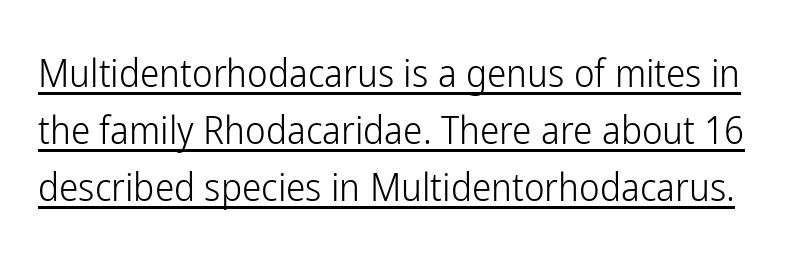
Q: Is the text bold? A: No.
Q: Is the text italic (slanted)? A: No, it is upright.
Q: Is the typeface a serif or a sans-serif typeface? A: Sans-serif.
Q: Is the text underlined? A: Yes.
Q: Is the spacing between letters normal or unusually wide? A: Normal.
Q: Is the spacing between lines tight, normal or loose? A: Normal.
Q: Width (condensed, normal, or wide)? A: Condensed.
Q: Stroke contrast? A: Low.
Q: x-height? A: Medium.
Q: Monospaced? A: No.
